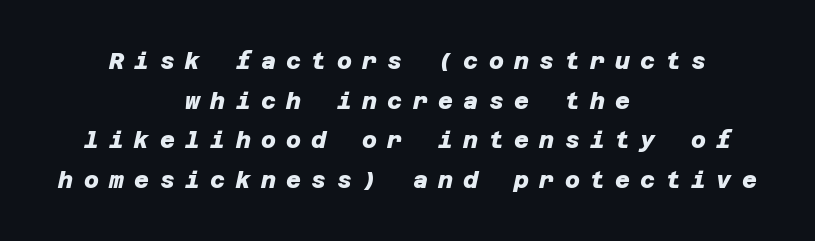
The image shows 23 px bold type; set centered, line spacing 1.72x, unusually wide letter spacing (+0.45 em), not underlined.
